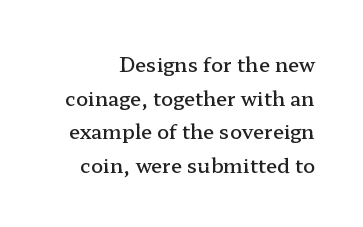
Q: Is the text bold? A: Semi-bold.
Q: Is the text italic (slanted)? A: No, it is upright.
Q: Is the text underlined? A: No.
Q: Is the spacing between letters normal or unusually wide? A: Normal.
Q: Is the spacing between lines tight, normal or loose? A: Normal.
